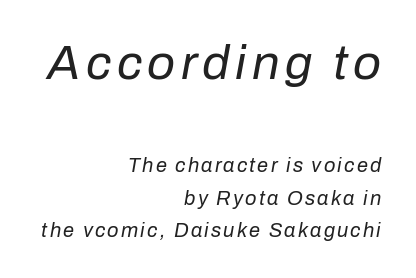
Q: Is the text bold? A: No.
Q: Is the text italic (slanted)? A: Yes, it leans right by about 10 degrees.
Q: Is the text underlined? A: No.
Q: How is the paragraph aligned? A: Right-aligned.
Q: Is the spacing between lines tight, normal or loose? A: Normal.
Q: Which block of text is set in a larger size, the first (top) or the second (bottom)? A: The first (top) one.
Q: Width (condensed, normal, or wide)? A: Normal.
Q: Stroke contrast? A: Low.
Q: x-height? A: Medium.
Q: Monospaced? A: No.
